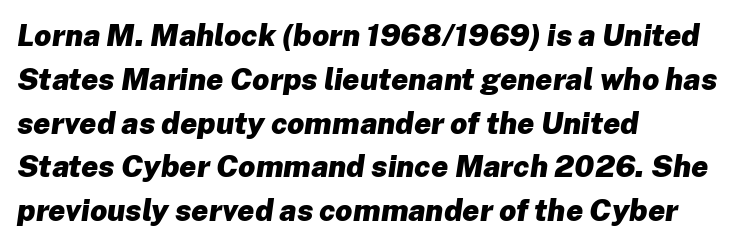
{"italic": "yes", "lean": "right", "slant_degrees": 8, "bold": "yes", "weight": "heavy", "width": "normal", "stroke_contrast": "low", "x_height": "medium", "monospaced": "no", "underline": "no", "align": "left", "line_spacing": "normal", "line_spacing_ratio": 1.46, "letter_spacing": "normal", "letter_spacing_em": 0.0, "glyph_px": 30}
